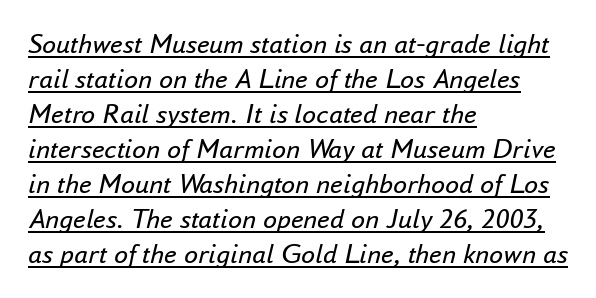
This sample is left-justified, so line endings fall wherever the words run out. What decoration does the sample have? An underline. Varying glyph widths throughout — classic text-font behaviour. The line-height multiplier appears to be the usual default.
